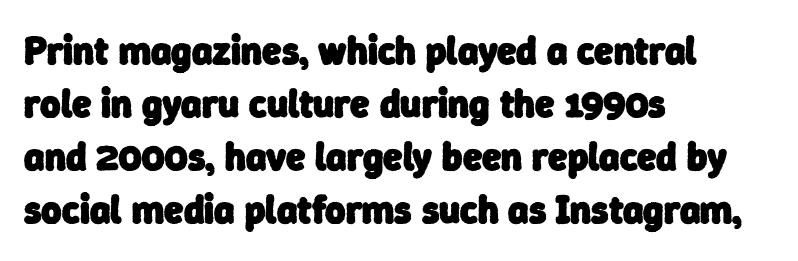
Q: Is the text bold? A: Yes.
Q: Is the typeface a serif or a sans-serif typeface? A: Sans-serif.
Q: Is the text underlined? A: No.
Q: How is the paragraph aligned? A: Left-aligned.
Q: Is the spacing between letters normal or unusually wide? A: Normal.
Q: Is the spacing between lines tight, normal or loose? A: Normal.
Q: Width (condensed, normal, or wide)? A: Normal.
Q: Stroke contrast? A: Low.
Q: x-height? A: Medium.
Q: Monospaced? A: No.
